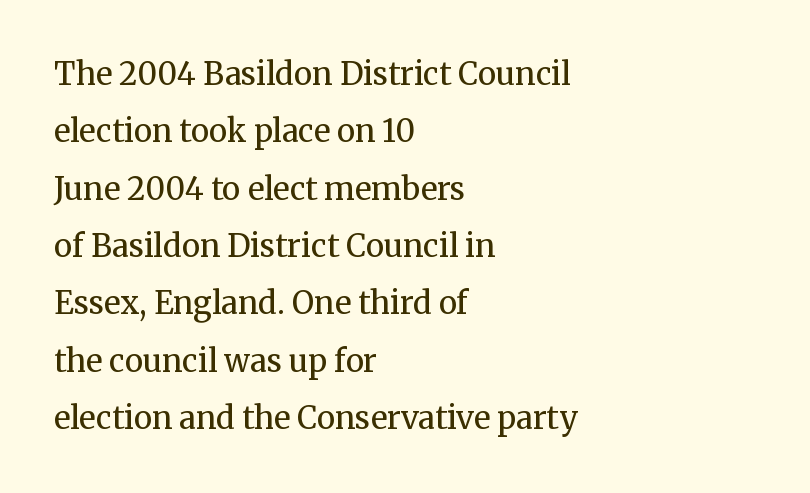
{"serif": "yes", "italic": "no", "bold": "no", "weight": "regular", "width": "normal", "stroke_contrast": "medium", "x_height": "medium", "monospaced": "no", "underline": "no", "align": "left", "line_spacing_ratio": 1.85, "letter_spacing": "normal", "letter_spacing_em": 0.0, "glyph_px": 31}
